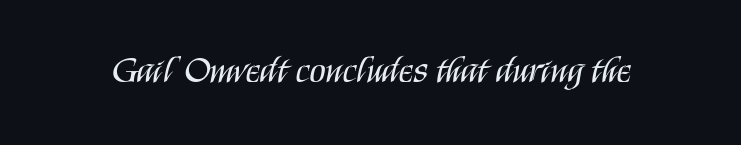
Q: Is the text bold? A: No.
Q: Is the text italic (slanted)? A: Yes.
Q: Is the typeface a serif or a sans-serif typeface? A: Sans-serif.
Q: Is the text underlined? A: No.
Q: Is the spacing between letters normal or unusually wide? A: Normal.
Q: Width (condensed, normal, or wide)? A: Condensed.
Q: Stroke contrast? A: Medium.
Q: x-height? A: Large.
Q: Monospaced? A: No.
